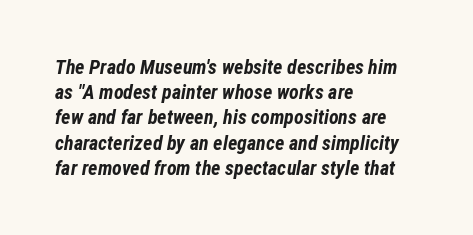
The image shows 20 px bold type, italic (leaning right); set left-aligned, normal line spacing (1.26x), normal letter spacing, not underlined.
